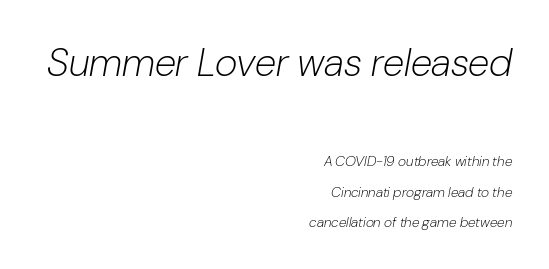
Think of a printed novel: that variable character pitch is what you see here. What's the leading like? Stretched, with rows far apart. In this sample the first text group is rendered at the bigger scale. The face looks like a standard text weight, possibly lighter.
